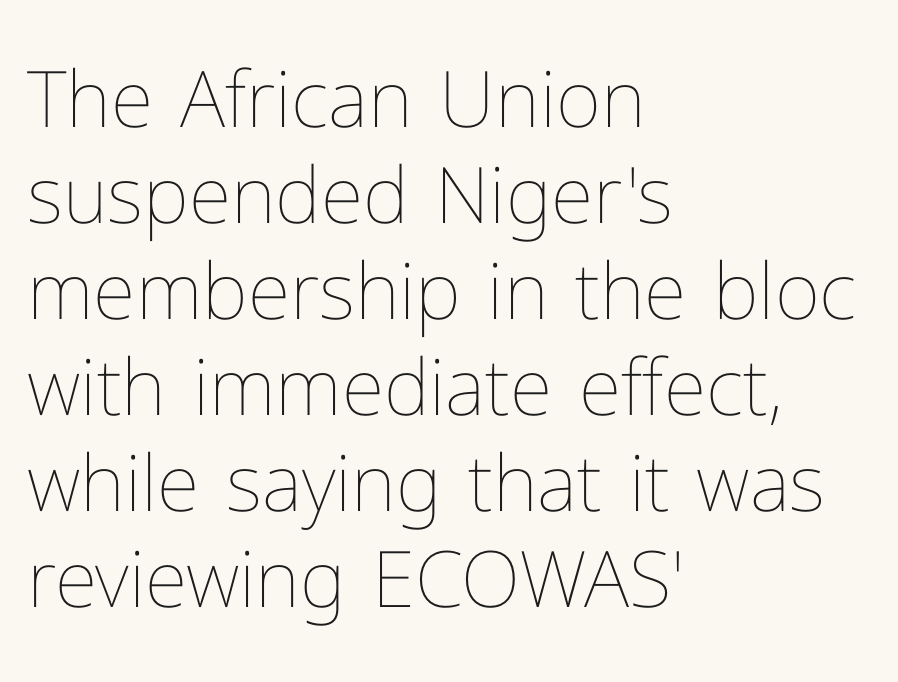
Q: Is the text bold? A: No.
Q: Is the text italic (slanted)? A: No, it is upright.
Q: Is the text underlined? A: No.
Q: How is the paragraph aligned? A: Left-aligned.
Q: Is the spacing between letters normal or unusually wide? A: Normal.
Q: Width (condensed, normal, or wide)? A: Normal.
Q: Stroke contrast? A: Low.
Q: x-height? A: Medium.
Q: Monospaced? A: No.
